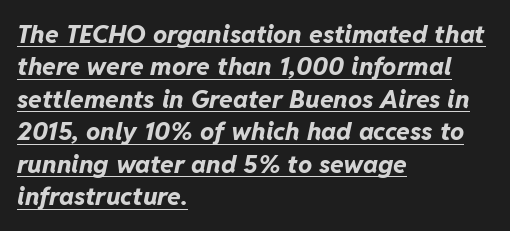
{"italic": "yes", "lean": "right", "slant_degrees": 11, "bold": "yes", "underline": "yes", "align": "left", "line_spacing": "normal", "line_spacing_ratio": 1.3, "letter_spacing": "normal", "letter_spacing_em": 0.0, "glyph_px": 25}
